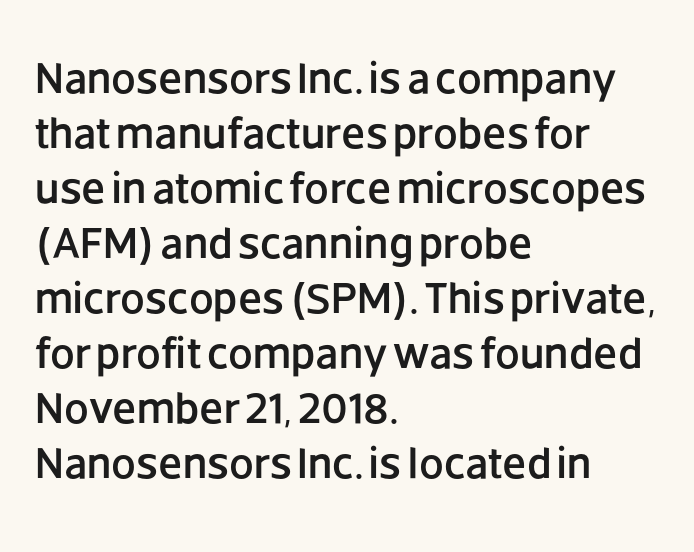
{"serif": "no", "italic": "no", "width": "normal", "stroke_contrast": "low", "x_height": "large", "monospaced": "no", "underline": "no", "align": "left", "line_spacing": "normal", "line_spacing_ratio": 1.25, "letter_spacing": "normal", "letter_spacing_em": 0.0, "glyph_px": 44}
